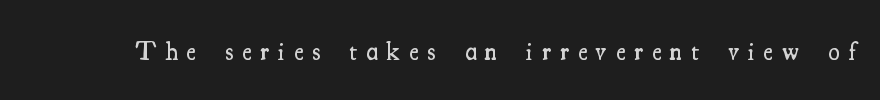
The image shows 26 px text type, upright; set unusually wide letter spacing (+0.34 em), not underlined.
